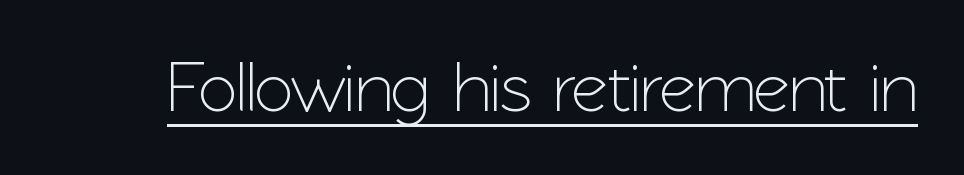
{"serif": "no", "italic": "no", "width": "normal", "stroke_contrast": "low", "x_height": "medium", "monospaced": "no", "underline": "yes", "letter_spacing": "normal", "letter_spacing_em": 0.0, "glyph_px": 71}
